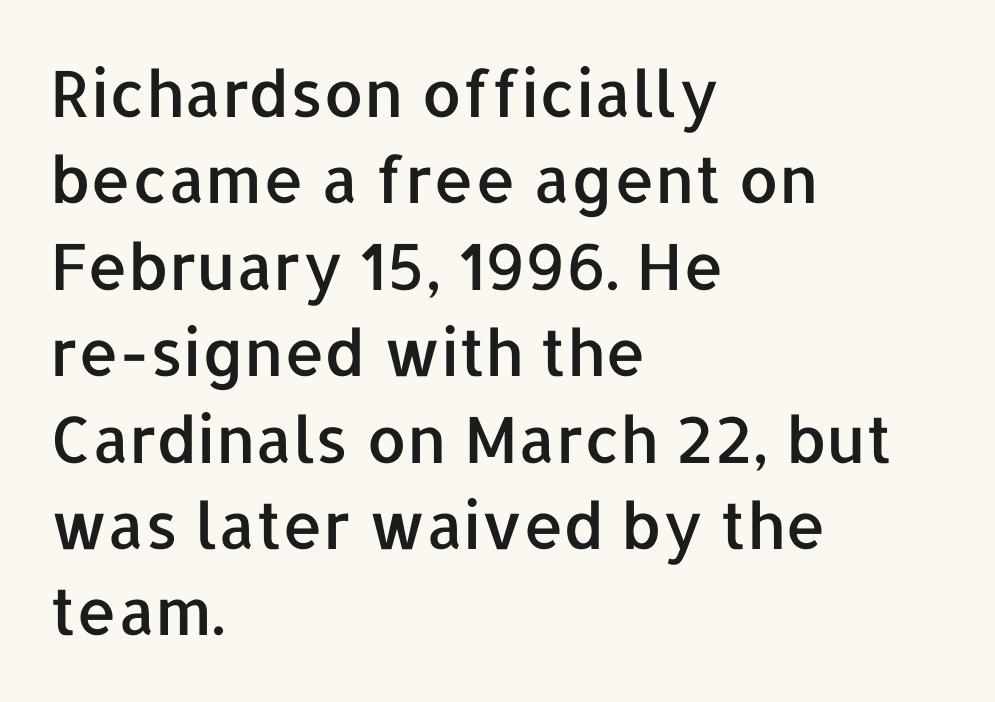
{"serif": "no", "italic": "no", "width": "normal", "stroke_contrast": "low", "x_height": "medium", "monospaced": "no", "underline": "no", "align": "left", "line_spacing": "normal", "line_spacing_ratio": 1.35, "letter_spacing": "normal", "letter_spacing_em": 0.0, "glyph_px": 64}
